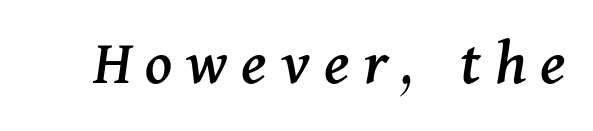
{"serif": "yes", "italic": "yes", "lean": "right", "slant_degrees": 11, "width": "normal", "stroke_contrast": "medium", "x_height": "medium", "monospaced": "no", "underline": "no", "letter_spacing": "wide", "letter_spacing_em": 0.21, "glyph_px": 67}
